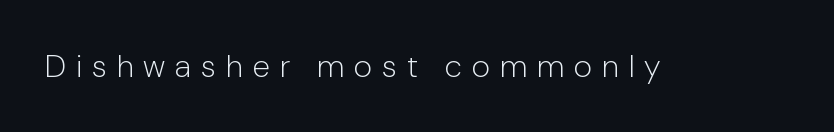
The passage shown is typed in a proportional face where columns would drift. Here the glyphs are tracked loosely, breaking word shapes into spaced letters. Typographically, this falls in the sans-serif category. Is the stroke heavy? The answer is a plain regular-or-lighter.
